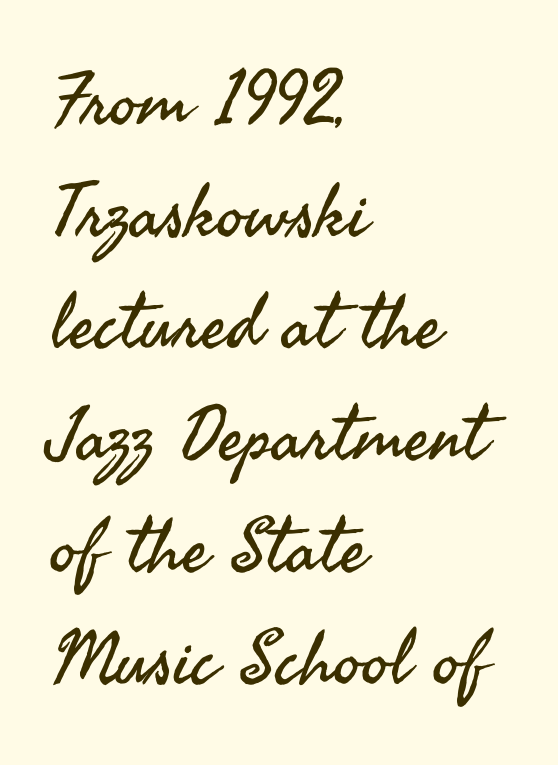
Q: Is the text bold? A: No.
Q: Is the text italic (slanted)? A: Yes.
Q: Is the typeface a serif or a sans-serif typeface? A: Sans-serif.
Q: Is the text underlined? A: No.
Q: How is the paragraph aligned? A: Left-aligned.
Q: Is the spacing between letters normal or unusually wide? A: Normal.
Q: Is the spacing between lines tight, normal or loose? A: Normal.
Q: Width (condensed, normal, or wide)? A: Normal.
Q: Stroke contrast? A: Medium.
Q: x-height? A: Small.
Q: Monospaced? A: No.
